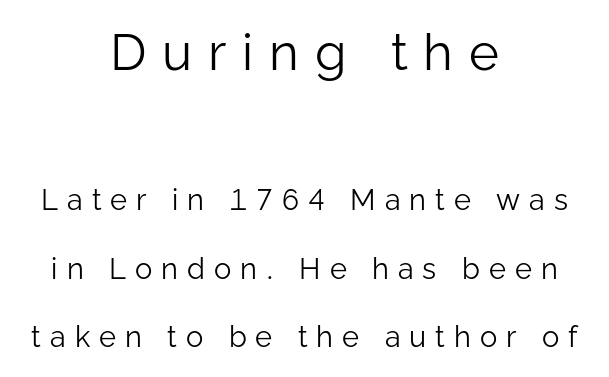
The passage shown is typed in a proportional face where columns would drift. Horizontally, the lines are justified to the midpoint only. The passage shown is typeset with a sans-serif family. This block would shrink considerably if given ordinary leading; it's expanded now. This rendering features lettering with no underline.
